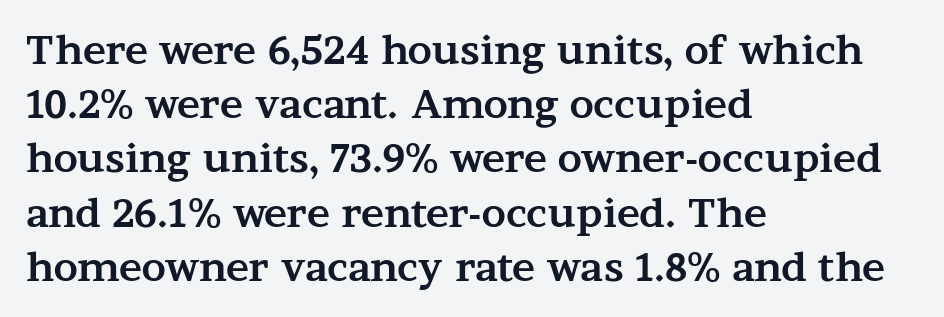
The image shows 39 px bold, wide serif type, upright; set left-aligned, normal line spacing (1.39x), normal letter spacing, not underlined; medium stroke contrast and a medium x-height.
